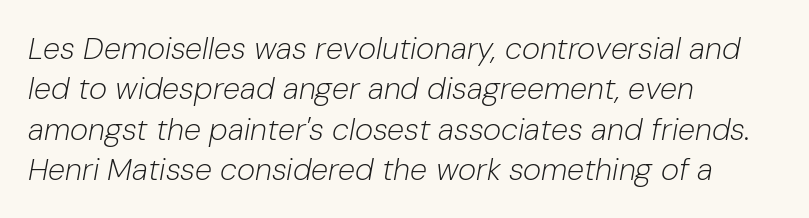
Inter-character spacing is left at the font's built-in metrics. Here the designer chose a conventional face with non-uniform glyph widths. Honestly, there is no underline to notice here at all. The glyphs look as if they've been sheared to an angle. The paragraph shown leans on its left margin. Caption: face not bold, strokes unweighted.
